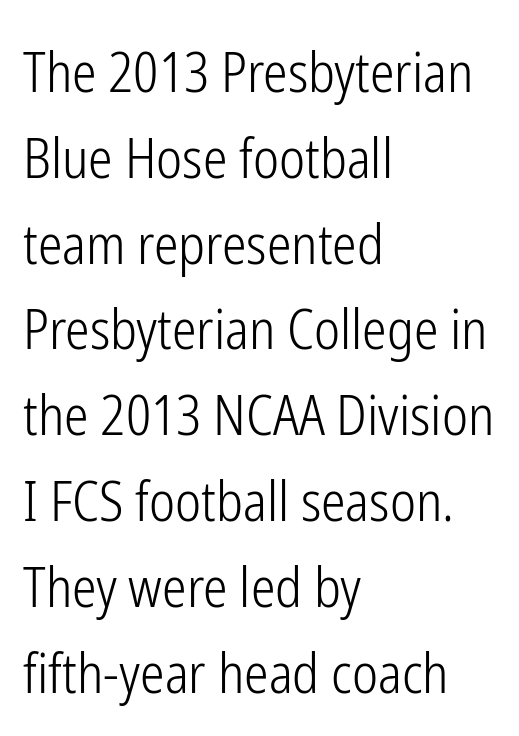
Q: Is the text bold? A: No.
Q: Is the text italic (slanted)? A: No, it is upright.
Q: Is the typeface a serif or a sans-serif typeface? A: Sans-serif.
Q: Is the text underlined? A: No.
Q: How is the paragraph aligned? A: Left-aligned.
Q: Is the spacing between letters normal or unusually wide? A: Normal.
Q: Is the spacing between lines tight, normal or loose? A: Normal.
Q: Width (condensed, normal, or wide)? A: Condensed.
Q: Stroke contrast? A: Low.
Q: x-height? A: Medium.
Q: Monospaced? A: No.
